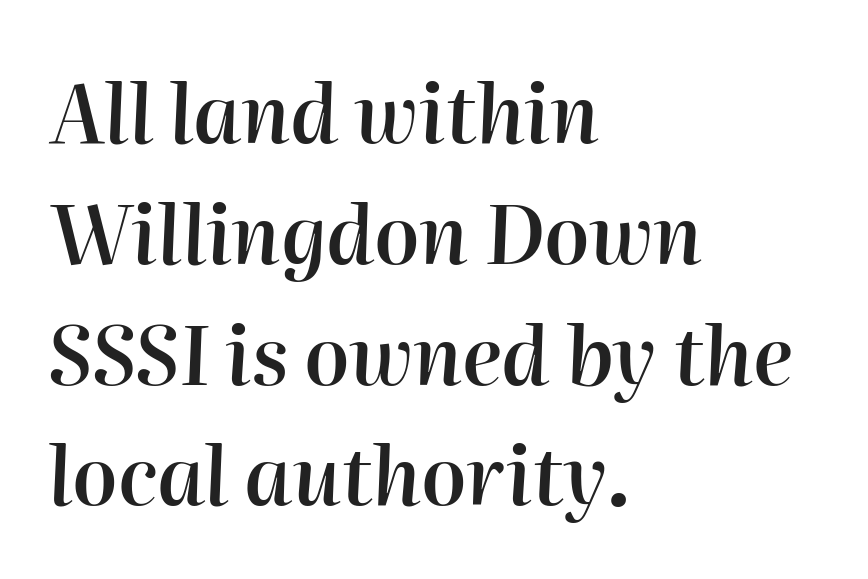
The image shows 80 px semibold type, italic (leaning right); set left-aligned, normal line spacing (1.51x), normal letter spacing, not underlined; high stroke contrast and a medium x-height.
